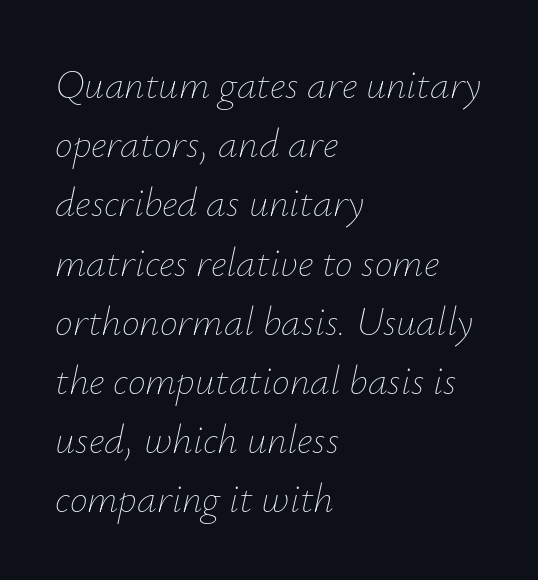
The letters sit at their default tracking, neither squeezed nor spread. Is this a fixed-width face? No — the glyphs have proportional, varying widths. Leftover space on each line is placed entirely after the last word. Stroke mass is kept to a normal reading level or below.
